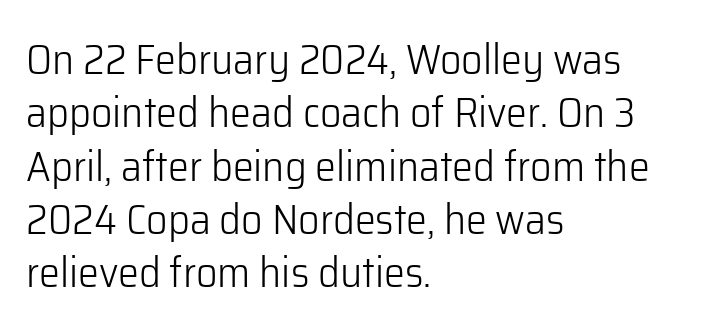
Students, observe: this is what conventionally led text looks like. Is the letter spacing exaggerated? No — it looks like the ordinary default. Classification — sans serif. The rendering uses natural spacing where letterforms have individual widths. Bare-footed words on every line.
